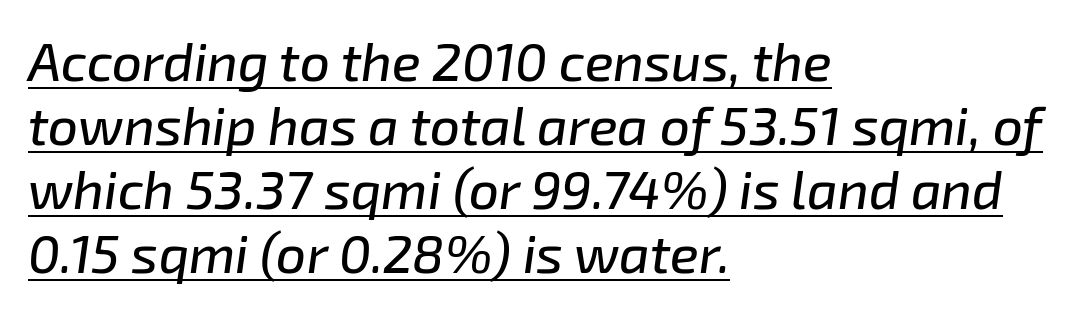
Q: Is the text italic (slanted)? A: Yes, it leans right by about 8 degrees.
Q: Is the text underlined? A: Yes.
Q: How is the paragraph aligned? A: Left-aligned.
Q: Is the spacing between letters normal or unusually wide? A: Normal.
Q: Width (condensed, normal, or wide)? A: Normal.
Q: Stroke contrast? A: Low.
Q: x-height? A: Medium.
Q: Monospaced? A: No.
